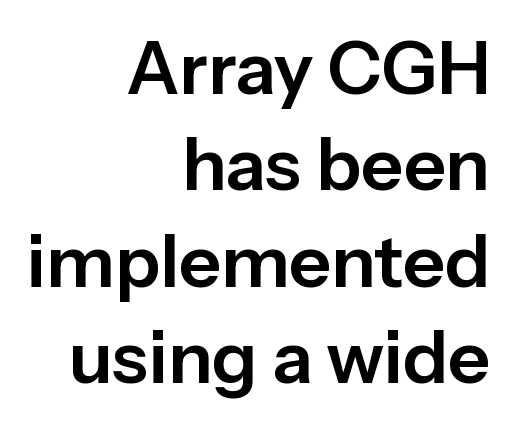
The image shows 73 px sans-serif type, upright; set right-aligned, normal line spacing (1.32x), normal letter spacing, not underlined; low stroke contrast and a medium x-height.
